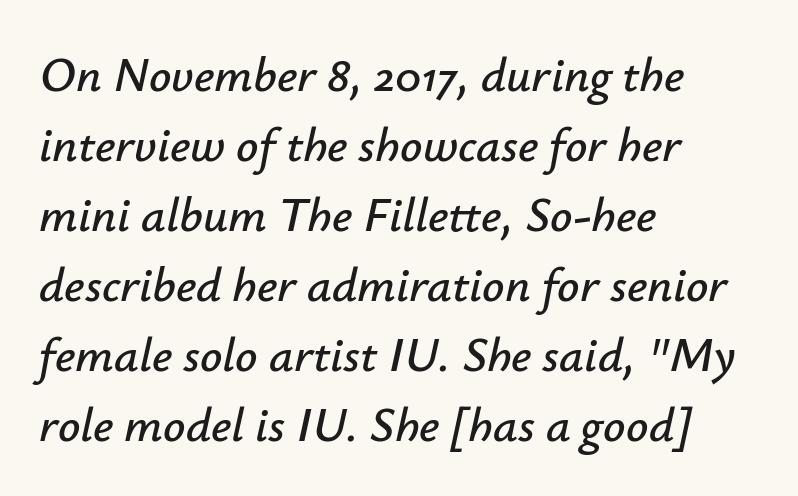
The text block is weighted toward the left margin, trailing off unevenly rightward. Looks like regular typesetting: each glyph gets only the width it needs. The space beneath each line is pristine and unruled. The passage shown leans; its letterforms are oblique.
